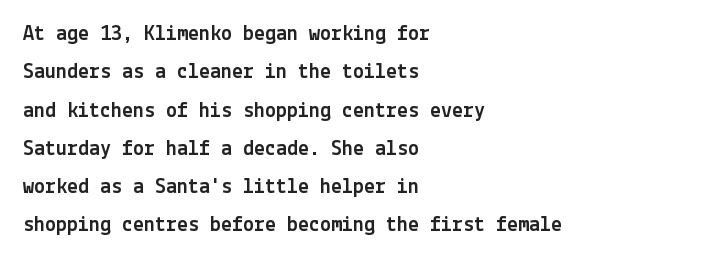
{"italic": "no", "underline": "no", "align": "left", "line_spacing_ratio": 1.74, "letter_spacing": "normal", "letter_spacing_em": 0.0, "glyph_px": 22}
